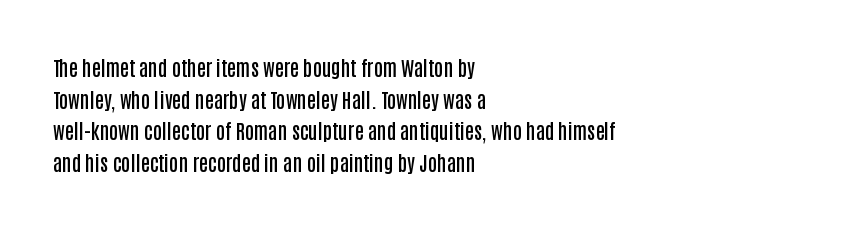
The block of text has a typical density, with ordinary space between rows. Nobody drew a line under any word here. Stroke thickness is moderately raised; the sample reads as semibold. The typography opts for an upright posture over an oblique one. Words appear dense and cohesive because spacing is normal. Where is the straight margin? On the left.
